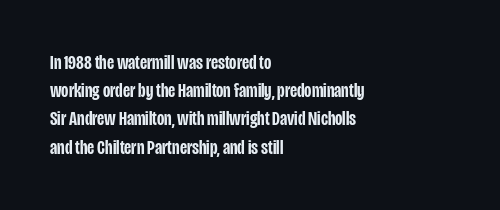
The image shows 20 px text type, upright; set left-aligned, normal line spacing (1.41x), normal letter spacing, not underlined.
